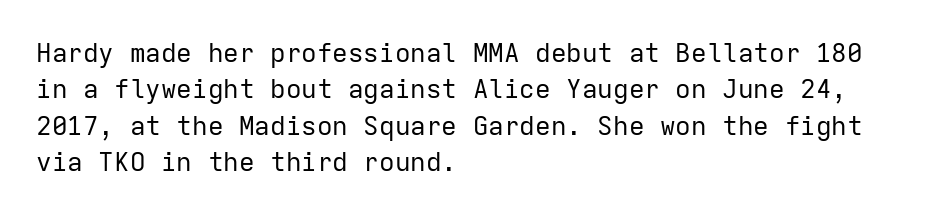
{"italic": "no", "bold": "no", "underline": "no", "align": "left", "line_spacing": "normal", "line_spacing_ratio": 1.4, "letter_spacing": "normal", "letter_spacing_em": 0.0, "glyph_px": 26}
